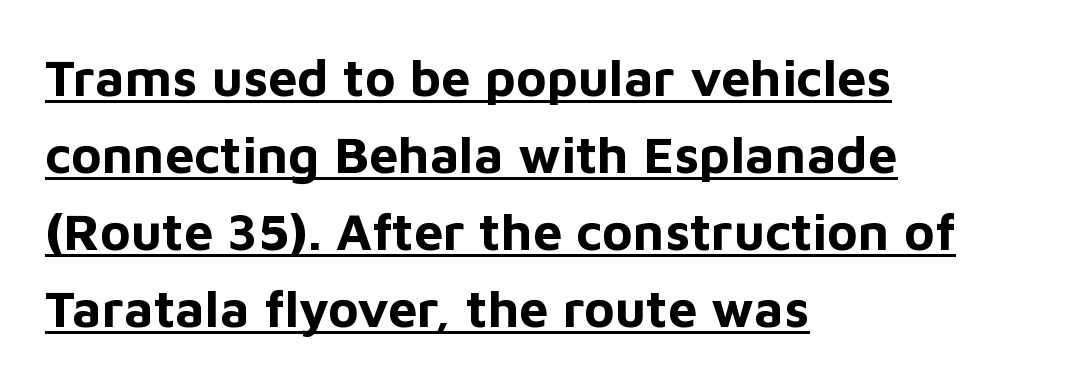
{"serif": "no", "italic": "no", "bold": "yes", "weight": "bold", "width": "normal", "stroke_contrast": "low", "x_height": "medium", "monospaced": "no", "underline": "yes", "align": "left", "line_spacing": "normal", "line_spacing_ratio": 1.48, "letter_spacing": "normal", "letter_spacing_em": 0.0, "glyph_px": 52}
